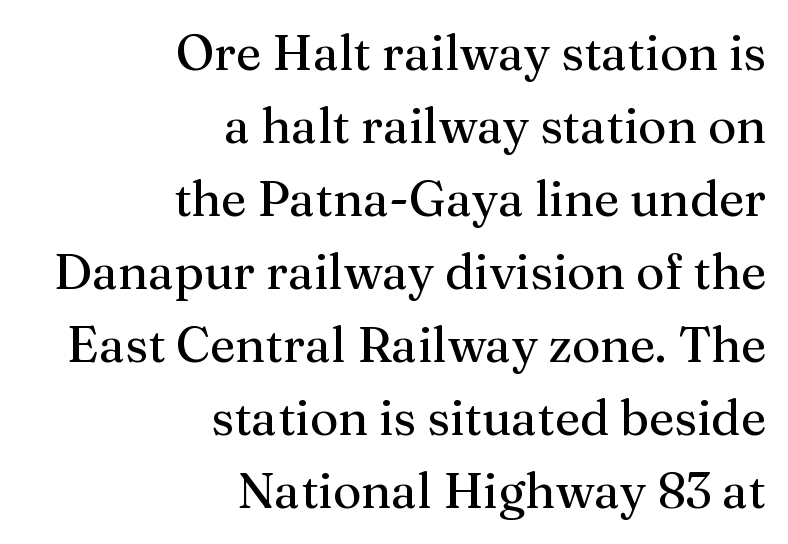
Q: Is the text bold? A: No.
Q: Is the text italic (slanted)? A: No, it is upright.
Q: Is the typeface a serif or a sans-serif typeface? A: Serif.
Q: Is the text underlined? A: No.
Q: How is the paragraph aligned? A: Right-aligned.
Q: Is the spacing between letters normal or unusually wide? A: Normal.
Q: Is the spacing between lines tight, normal or loose? A: Normal.
Q: Width (condensed, normal, or wide)? A: Normal.
Q: Stroke contrast? A: Medium.
Q: x-height? A: Medium.
Q: Monospaced? A: No.
